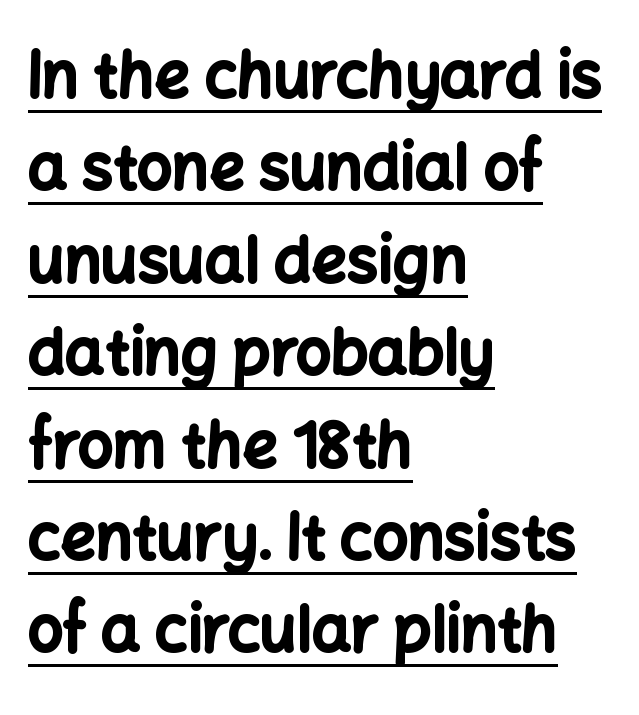
This sample uses plain, unmodified letter spacing. What kind of face is this? One without serifs — a sans. Typographic density is high because the face is bold. Every stem runs plumb, perpendicular to the baseline. Leading matches the norm, producing a regular column. Looks like regular typesetting: each glyph gets only the width it needs.
